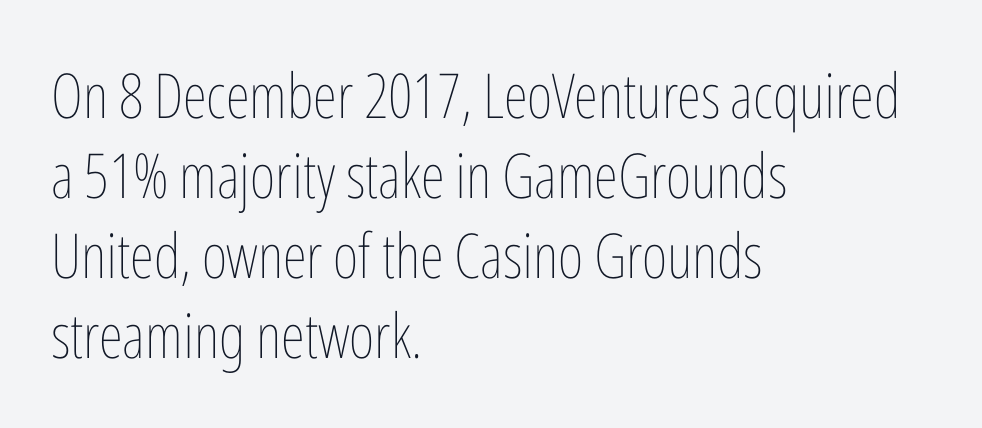
Rendered with straight, roman letterforms. The font sits on the lighter half of the weight spectrum, regular included. Teacher's note: observe the even left margin — that is flush-left alignment. Spacing verdict: proportional, widths tailored to each character. Reading down the column, the eye jumps a familiar distance to each next line. The gaps between neighbouring characters are ordinary and unremarkable.
